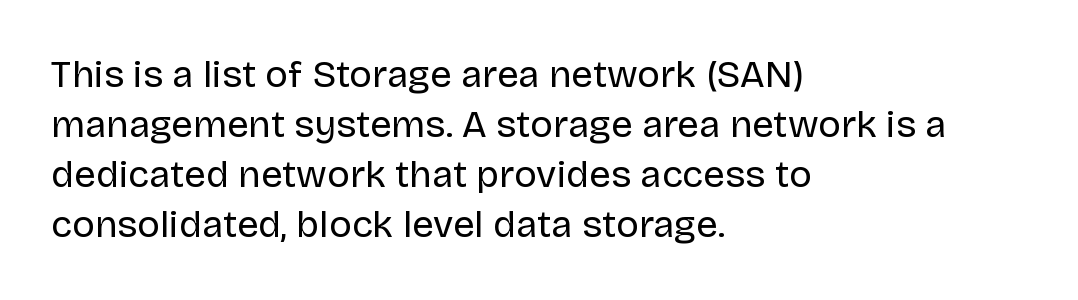
The image shows 38 px regular-weight sans-serif type, upright; set left-aligned, normal line spacing (1.32x), normal letter spacing, not underlined; low stroke contrast and a large x-height.
